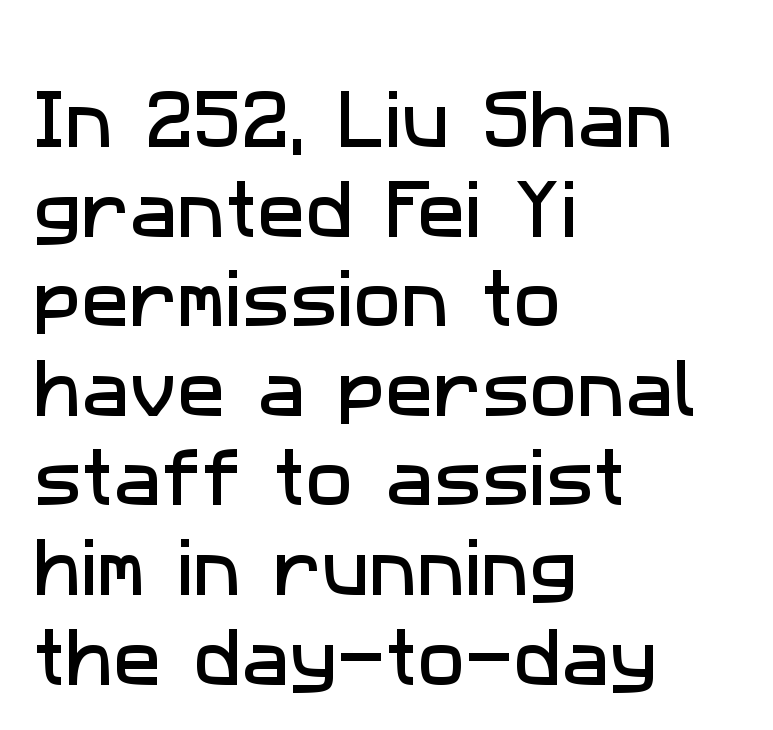
Q: Is the typeface a serif or a sans-serif typeface? A: Sans-serif.
Q: Is the text underlined? A: No.
Q: How is the paragraph aligned? A: Left-aligned.
Q: Is the spacing between letters normal or unusually wide? A: Normal.
Q: Is the spacing between lines tight, normal or loose? A: Normal.
Q: Width (condensed, normal, or wide)? A: Normal.
Q: Stroke contrast? A: Low.
Q: x-height? A: Medium.
Q: Monospaced? A: No.
